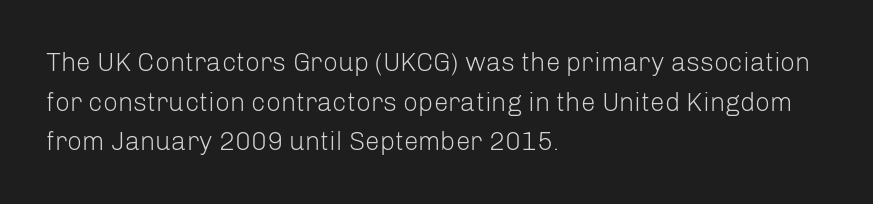
{"italic": "no", "bold": "no", "underline": "no", "align": "left", "line_spacing": "normal", "line_spacing_ratio": 1.52, "letter_spacing": "normal", "letter_spacing_em": 0.0, "glyph_px": 26}
